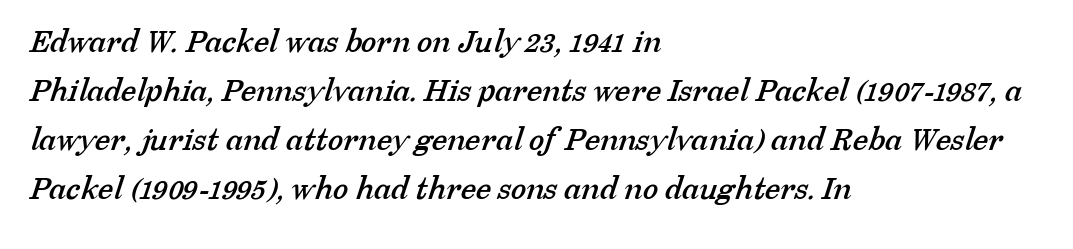
The image shows 35 px serif type; set left-aligned, normal line spacing (1.4x), normal letter spacing, not underlined; low stroke contrast and a medium x-height.
